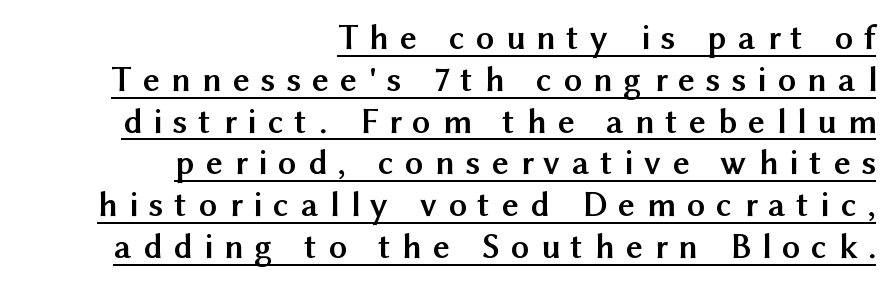
Q: Is the text bold? A: Yes.
Q: Is the text italic (slanted)? A: No, it is upright.
Q: Is the typeface a serif or a sans-serif typeface? A: Sans-serif.
Q: Is the text underlined? A: Yes.
Q: How is the paragraph aligned? A: Right-aligned.
Q: Is the spacing between letters normal or unusually wide? A: Unusually wide.
Q: Width (condensed, normal, or wide)? A: Normal.
Q: Stroke contrast? A: Medium.
Q: x-height? A: Medium.
Q: Monospaced? A: No.
